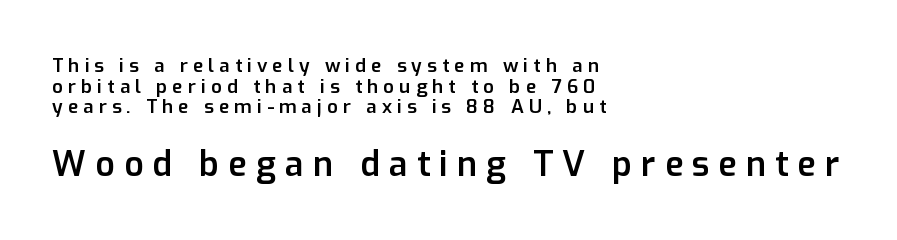
A typesetter would call this heavily tracked-out type. Whoever set this chose condensed vertical rhythm over breathing room. Reading top to bottom, the characters get bigger at the block break. The string is rendered with underlining switched off.
